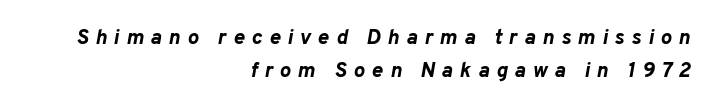
The image shows 21 px bold type, italic (leaning right); set right-aligned, normal line spacing (1.57x), unusually wide letter spacing (+0.33 em), not underlined.
